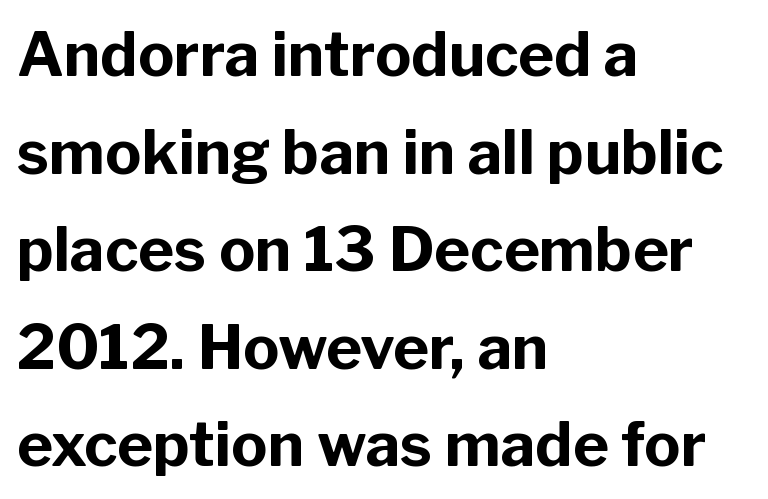
Students, observe: this is what conventionally led text looks like. Character widths vary here, with narrow letters taking less room than wide ones. You can tell it's not italic because the verticals are truly vertical. The passage is arranged the way most books set body copy — flush left. How heavy is the stroke? Heavy — this is a bold. Tracking here is standard; glyphs follow each other at the usual distance.
